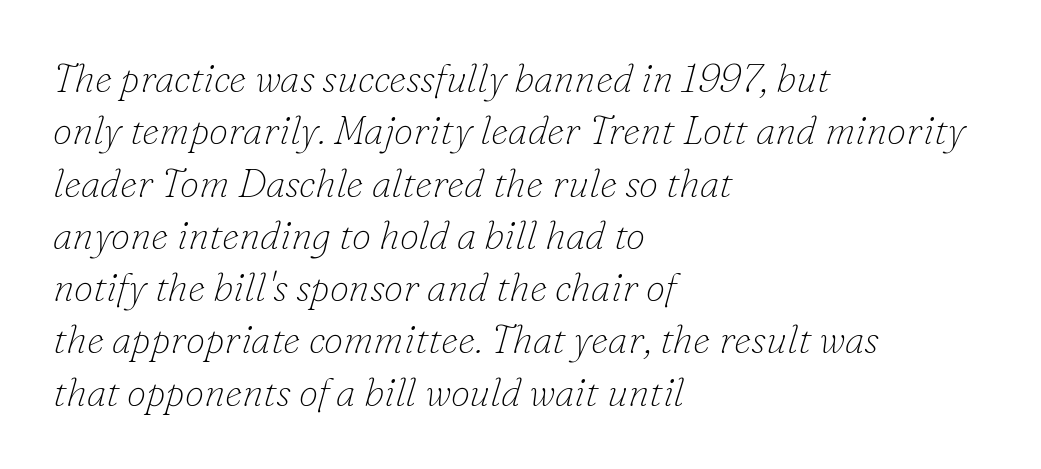
The image shows 39 px thin serif type, italic (leaning right); set left-aligned, normal line spacing (1.34x), normal letter spacing, not underlined; low stroke contrast and a small x-height.
